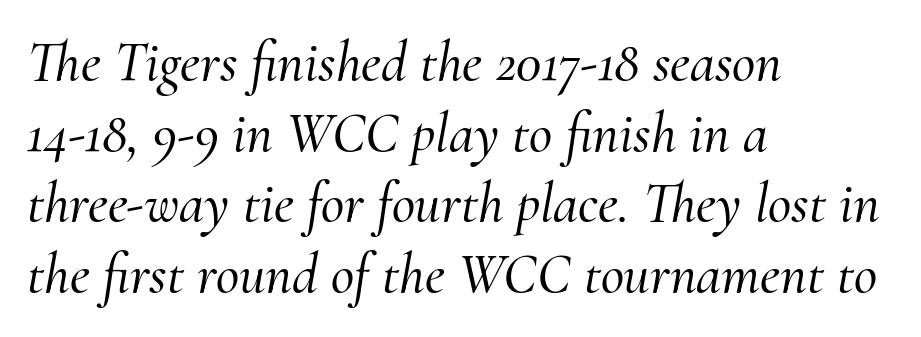
Q: Is the text italic (slanted)? A: Yes, it leans right by about 10 degrees.
Q: Is the typeface a serif or a sans-serif typeface? A: Serif.
Q: Is the text underlined? A: No.
Q: How is the paragraph aligned? A: Left-aligned.
Q: Is the spacing between letters normal or unusually wide? A: Normal.
Q: Width (condensed, normal, or wide)? A: Normal.
Q: Stroke contrast? A: Medium.
Q: x-height? A: Small.
Q: Monospaced? A: No.
